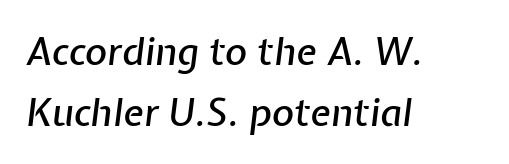
Q: Is the text italic (slanted)? A: Yes, it leans right by about 7 degrees.
Q: Is the text underlined? A: No.
Q: How is the paragraph aligned? A: Left-aligned.
Q: Is the spacing between letters normal or unusually wide? A: Normal.
Q: Is the spacing between lines tight, normal or loose? A: Normal.
Q: Width (condensed, normal, or wide)? A: Normal.
Q: Stroke contrast? A: Low.
Q: x-height? A: Medium.
Q: Monospaced? A: No.
